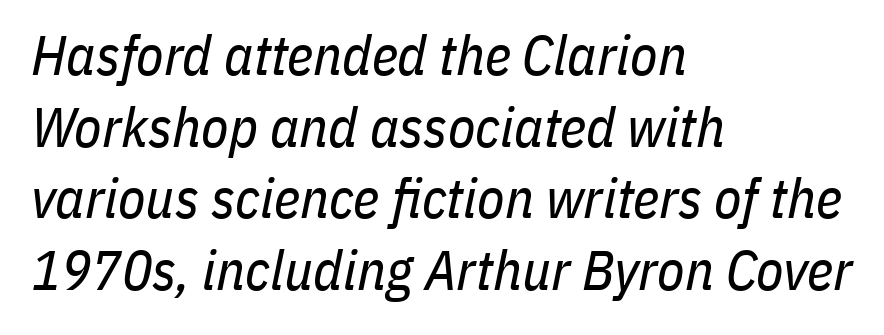
Q: Is the text bold? A: No.
Q: Is the text italic (slanted)? A: Yes, it leans right by about 11 degrees.
Q: Is the text underlined? A: No.
Q: How is the paragraph aligned? A: Left-aligned.
Q: Is the spacing between letters normal or unusually wide? A: Normal.
Q: Is the spacing between lines tight, normal or loose? A: Normal.
Q: Width (condensed, normal, or wide)? A: Condensed.
Q: Stroke contrast? A: Low.
Q: x-height? A: Medium.
Q: Monospaced? A: No.
